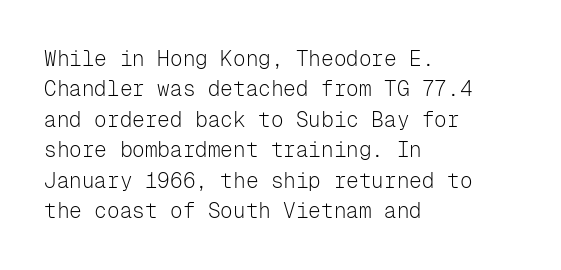
Letter spacing: default. Ink coverage per letter is moderate at most. The rag falls on the right side of this text block. Descenders are the only things crossing below the line. This block has exactly the height ordinary leading produces. This is the regular roman posture of the typeface.
